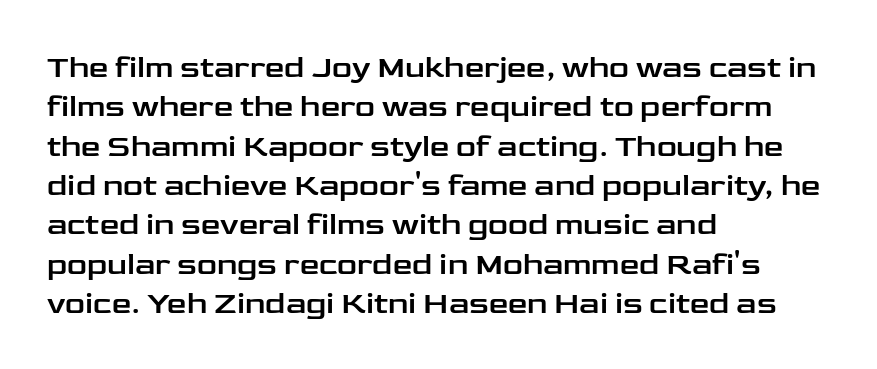
The image shows 31 px wide sans-serif type, upright; set left-aligned, normal line spacing (1.27x), normal letter spacing, not underlined; low stroke contrast and a medium x-height.
